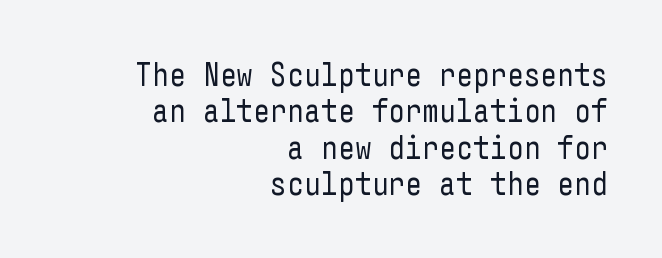
Short and long lines alike share a common ending point at right. Are there feet on the stems? There aren't — it's a sans. If you drew a line through each stem, it would be perfectly vertical. Compared with typical body copy, the letter spacing here is the same. Nobody drew a line under any word here. The passage shown stacks its lines with hardly any gap.
